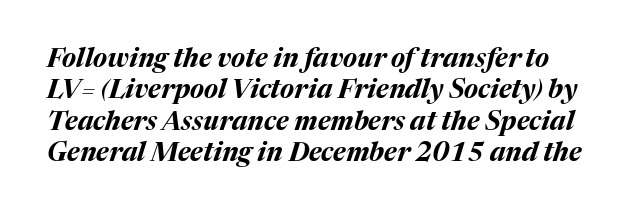
These words are printed bold, with thick strokes throughout. The space beneath each line is pristine and unruled. Words appear dense and cohesive because spacing is normal. The font's italic variant was chosen for this text.
